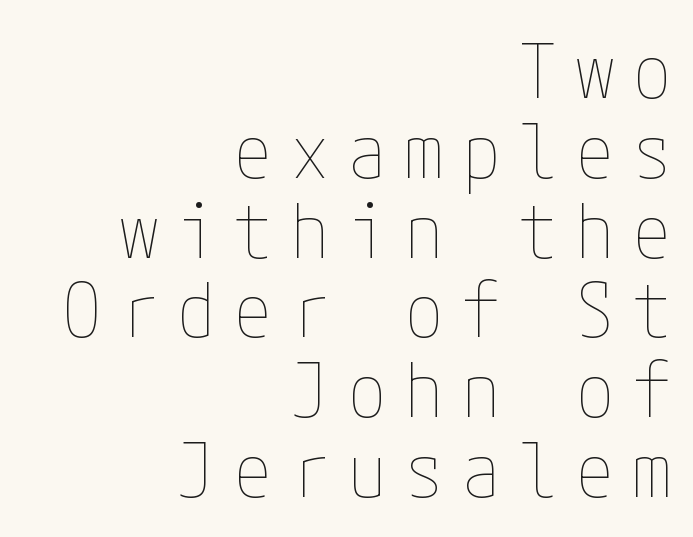
{"italic": "no", "bold": "no", "weight": "thin", "width": "condensed", "stroke_contrast": "low", "x_height": "medium", "underline": "no", "align": "right", "line_spacing": "tight", "line_spacing_ratio": 1.05, "letter_spacing": "wide", "letter_spacing_em": 0.25, "glyph_px": 76}
